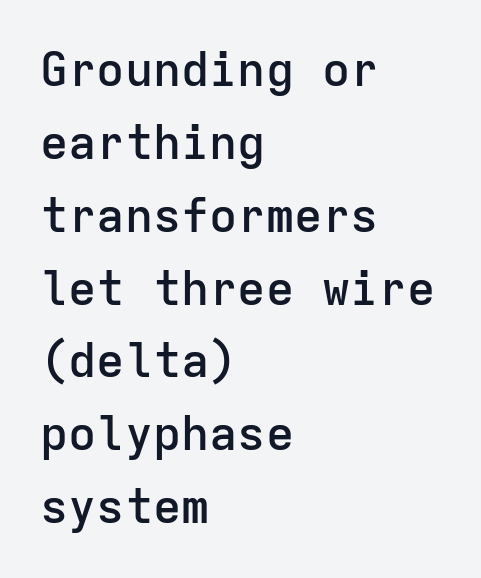
A semibold gives these letters moderate extra thickness, short of bold. Plain, unruled lines of type. Notice how the passage keeps a crisp vertical edge on the left only. How would I describe the line gaps? Plain and ordinary.
